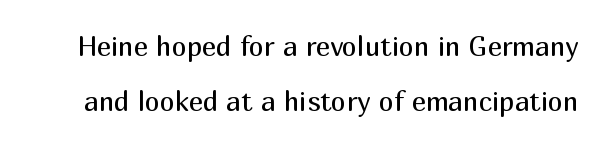
The image shows 27 px text type, upright; set loose line spacing (2.03x), normal letter spacing, not underlined.
